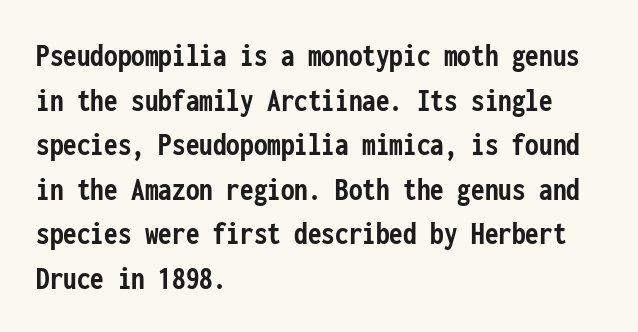
Q: Is the text bold? A: Yes.
Q: Is the text italic (slanted)? A: No, it is upright.
Q: Is the typeface a serif or a sans-serif typeface? A: Sans-serif.
Q: Is the text underlined? A: No.
Q: How is the paragraph aligned? A: Left-aligned.
Q: Is the spacing between letters normal or unusually wide? A: Normal.
Q: Is the spacing between lines tight, normal or loose? A: Normal.
Q: Width (condensed, normal, or wide)? A: Condensed.
Q: Stroke contrast? A: Low.
Q: x-height? A: Medium.
Q: Monospaced? A: Yes.
